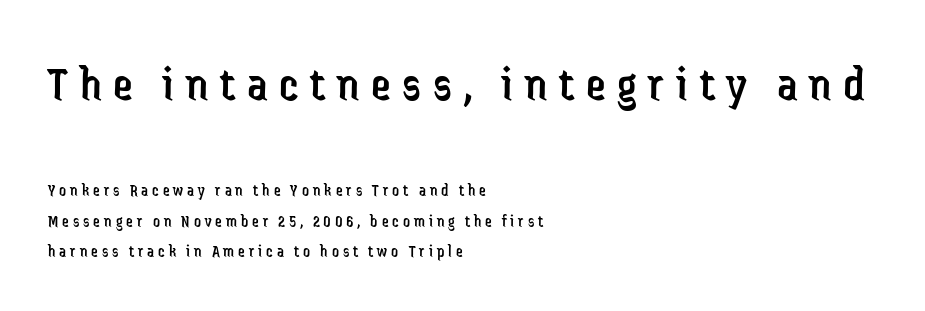
Q: Is the text bold? A: No.
Q: Is the text italic (slanted)? A: No, it is upright.
Q: Is the typeface a serif or a sans-serif typeface? A: Sans-serif.
Q: Is the text underlined? A: No.
Q: How is the paragraph aligned? A: Left-aligned.
Q: Is the spacing between letters normal or unusually wide? A: Unusually wide.
Q: Which block of text is set in a larger size, the first (top) or the second (bottom)? A: The first (top) one.
Q: Width (condensed, normal, or wide)? A: Condensed.
Q: Stroke contrast? A: Low.
Q: x-height? A: Medium.
Q: Monospaced? A: No.
